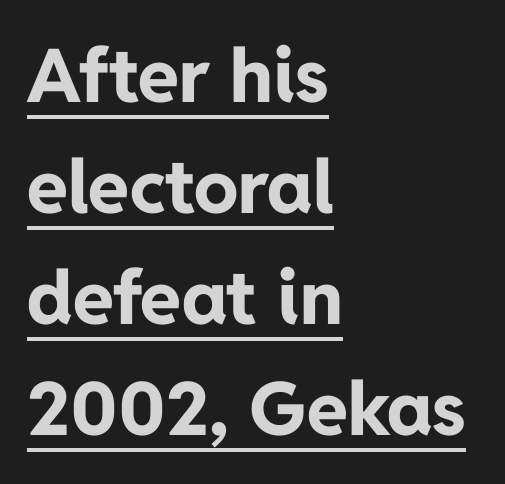
{"serif": "no", "italic": "no", "bold": "yes", "weight": "bold", "width": "normal", "stroke_contrast": "low", "x_height": "medium", "monospaced": "no", "underline": "yes", "align": "left", "line_spacing": "normal", "line_spacing_ratio": 1.5, "letter_spacing": "normal", "letter_spacing_em": 0.0, "glyph_px": 74}
